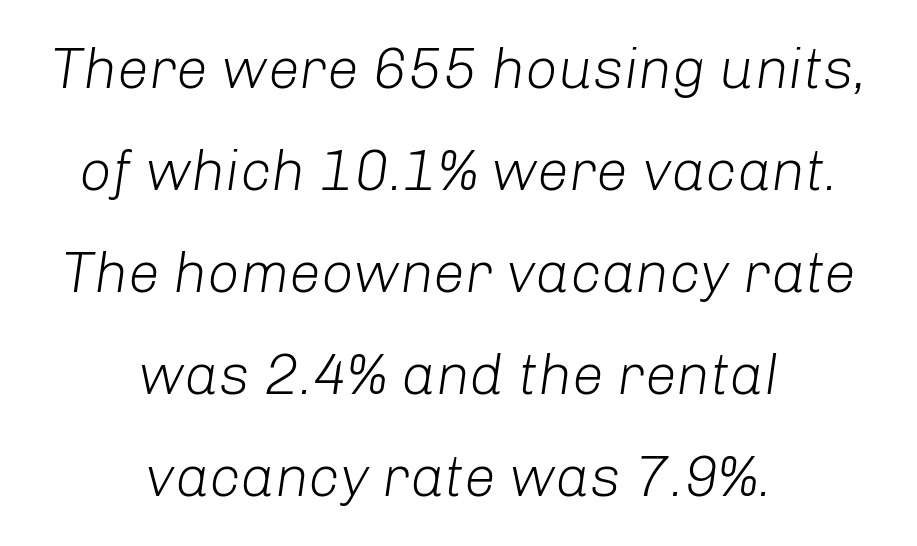
{"italic": "yes", "lean": "right", "slant_degrees": 8, "bold": "no", "weight": "light", "width": "normal", "stroke_contrast": "low", "x_height": "medium", "monospaced": "no", "underline": "no", "align": "center", "line_spacing_ratio": 1.79, "letter_spacing": "normal", "letter_spacing_em": 0.0, "glyph_px": 57}
